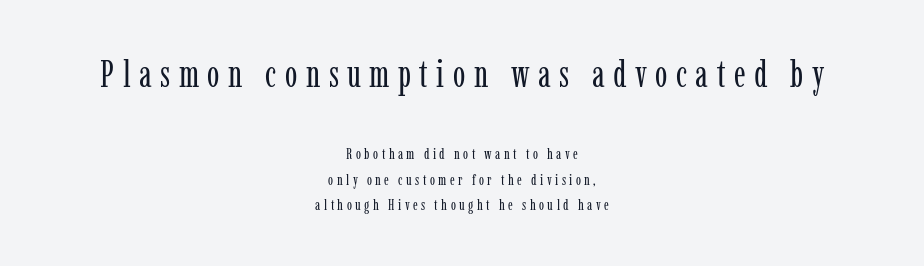
{"serif": "yes", "italic": "no", "bold": "no", "weight": "regular", "width": "condensed", "stroke_contrast": "low", "x_height": "medium", "monospaced": "no", "underline": "no", "align": "center", "line_spacing_ratio": 1.71, "letter_spacing": "wide", "letter_spacing_em": 0.23, "larger_block": "first", "size_ratio": 2.47, "glyph_px": 37}
